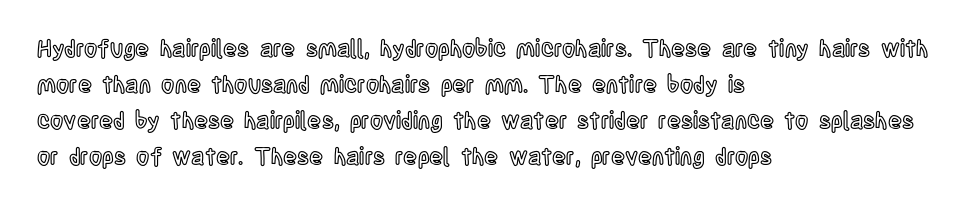
Q: Is the text italic (slanted)? A: No, it is upright.
Q: Is the text underlined? A: No.
Q: How is the paragraph aligned? A: Left-aligned.
Q: Is the spacing between letters normal or unusually wide? A: Normal.
Q: Is the spacing between lines tight, normal or loose? A: Normal.
